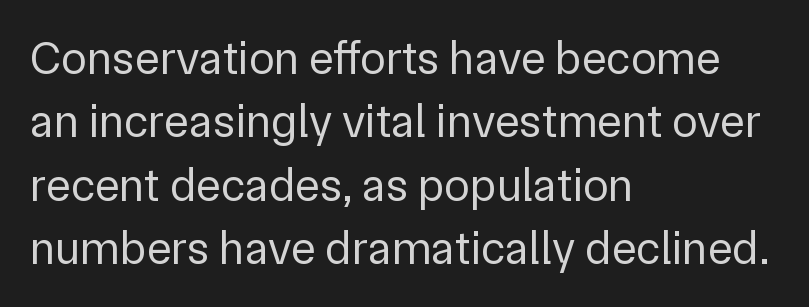
{"serif": "no", "italic": "no", "bold": "no", "weight": "regular", "width": "normal", "stroke_contrast": "low", "x_height": "medium", "monospaced": "no", "underline": "no", "align": "left", "line_spacing": "normal", "line_spacing_ratio": 1.35, "letter_spacing": "normal", "letter_spacing_em": 0.0, "glyph_px": 47}
